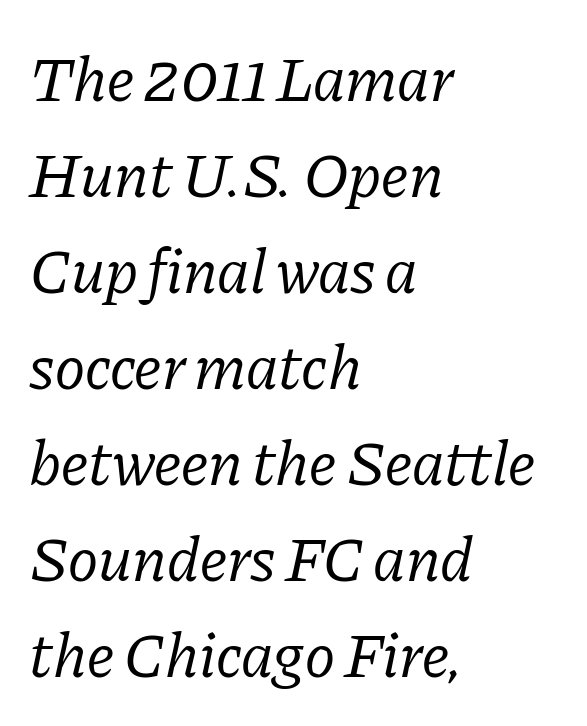
{"serif": "yes", "italic": "yes", "lean": "right", "slant_degrees": 11, "bold": "no", "weight": "regular", "width": "normal", "stroke_contrast": "low", "x_height": "medium", "monospaced": "no", "underline": "no", "align": "left", "line_spacing": "normal", "line_spacing_ratio": 1.5, "letter_spacing": "normal", "letter_spacing_em": 0.0, "glyph_px": 64}
